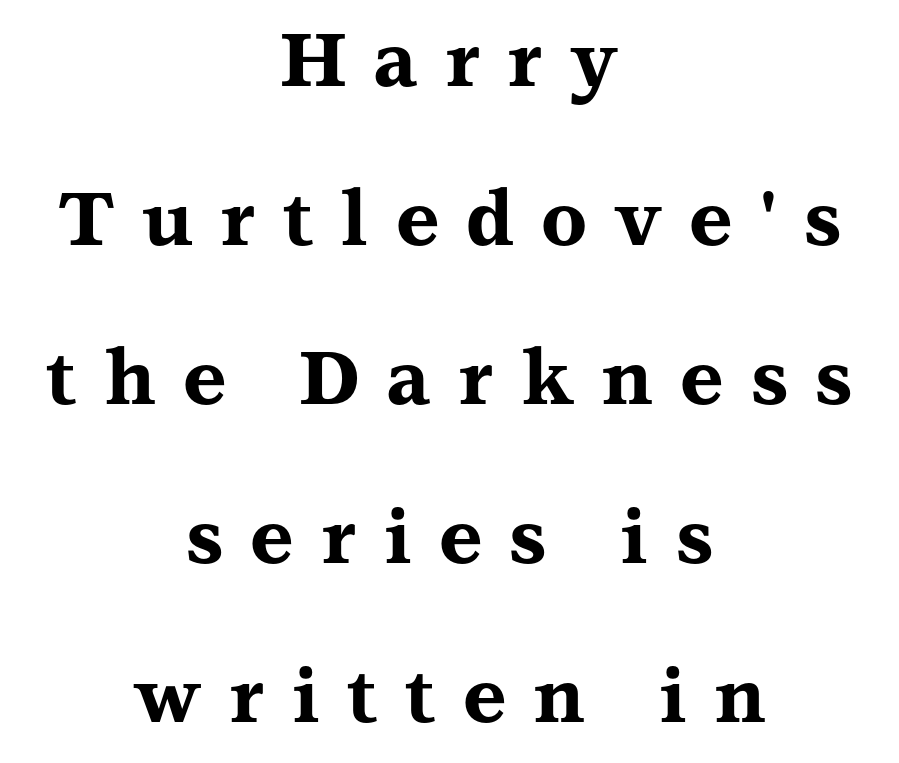
Here the designer chose a conventional face with non-uniform glyph widths. The type is letterspaced generously, with wide tracking. Caption: bold face, heavy strokes. Tall strokes in this sample are plumb rather than angled. To sum up the face: it has serifs. Leading is clearly above the norm, producing a sparse column.
